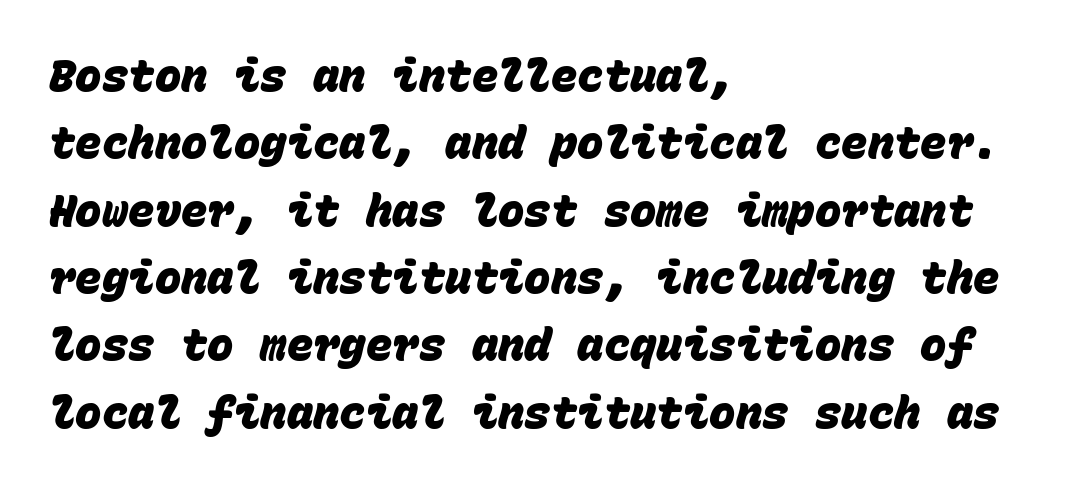
Each letter, wide or thin by design, is forced into the same width here. The typesetting leans heavy: a genuine bold. The font family rendered here belongs to the sans-serif group. This rendering features lettering with no underline. The lines are quadded left. Vertically, the passage feels balanced, rows spaced as you'd expect.
